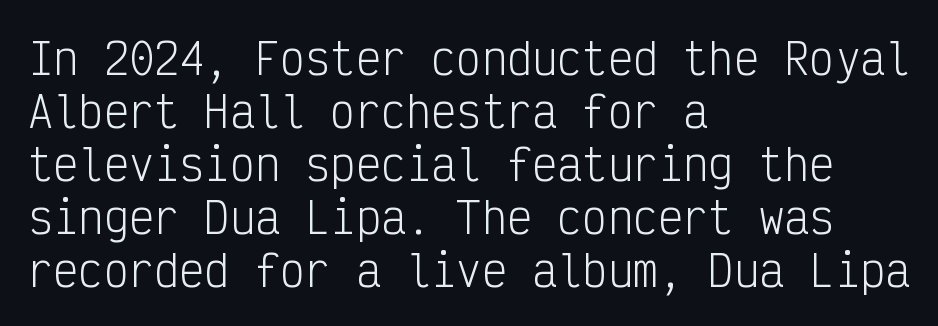
{"serif": "no", "italic": "no", "bold": "no", "weight": "light", "width": "condensed", "stroke_contrast": "low", "x_height": "medium", "monospaced": "yes", "underline": "no", "align": "left", "line_spacing": "normal", "line_spacing_ratio": 1.26, "letter_spacing": "normal", "letter_spacing_em": 0.0, "glyph_px": 42}
